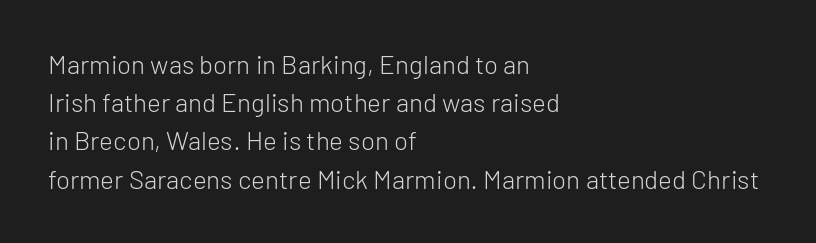
The vertical gap from one line to the next is medium. Quick note: underline off. The characters are drawn with everyday or finer stroke widths. A typesetter would mark this as roman, not italic. Caption: multi-line text, flush left, ragged right.
